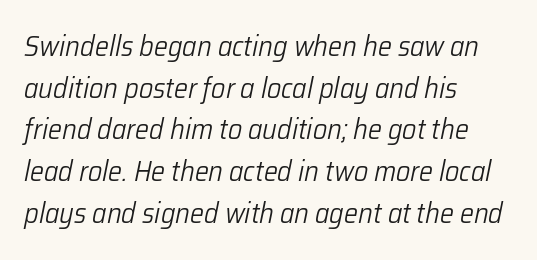
The vertical gap from one line to the next is medium. No extra ink here — the face is not bold. Here the glyphs are tracked normally, forming tight word shapes. Just letters on the line, the space beneath them empty.
